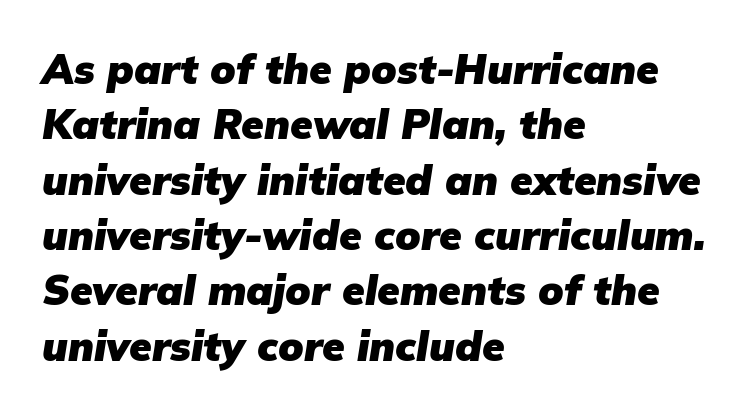
The letters are slanted; this is an italic face. Heavy-handed strokes throughout: this text is bold. Has an underline been added? It has not. A typesetter would call this leading conventional body-copy spacing. The face used here is proportionally spaced, like ordinary book or web type. Short and long lines alike share a common starting point at left.
